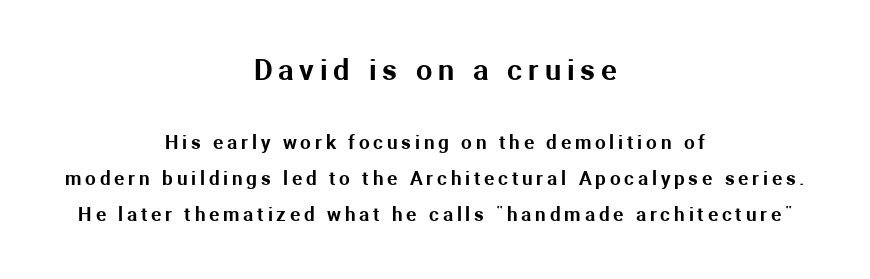
Both edges are ragged and mirror each other, which tells us the setting is centered. What kind of face is this? One without serifs — a sans. Spacing verdict: proportional, widths tailored to each character. The upper block of text is set noticeably larger than the block beneath it. In terms of letterspacing, this is a distinctly airy, spread setting.
